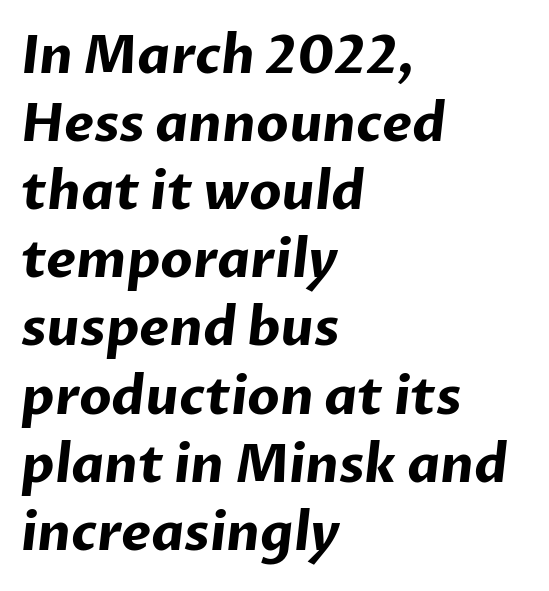
{"serif": "no", "bold": "yes", "weight": "bold", "width": "normal", "stroke_contrast": "low", "x_height": "medium", "monospaced": "no", "underline": "no", "align": "left", "line_spacing": "normal", "line_spacing_ratio": 1.31, "letter_spacing": "normal", "letter_spacing_em": 0.0, "glyph_px": 52}
